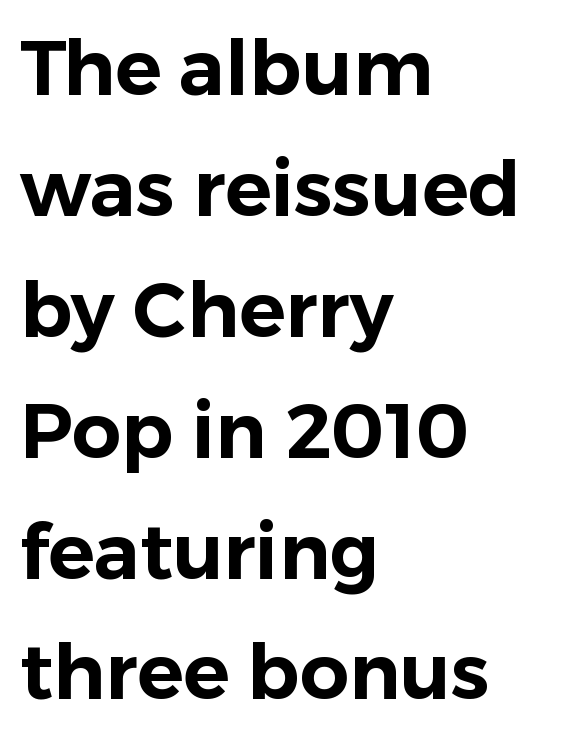
Think of a printed novel: that variable character pitch is what you see here. Glance below the letters and you will spot only blank space. Regarding serifs, this sample does without them. Notice how the passage keeps a crisp vertical edge on the left only. This block has exactly the height ordinary leading produces. When letters stand straight like this, we call the style roman or upright.
